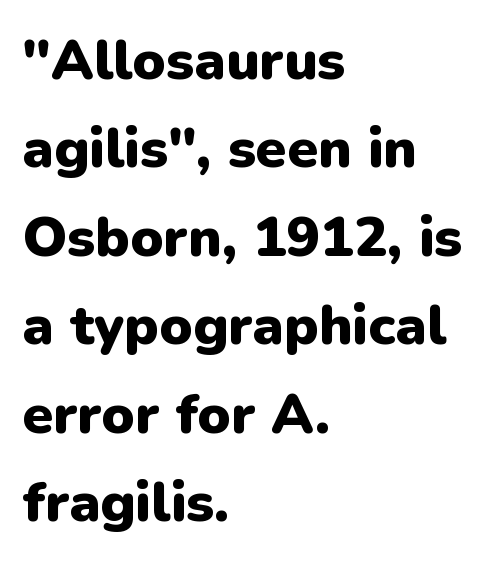
The image shows 56 px heavy sans-serif type, upright; set left-aligned, normal line spacing (1.58x), normal letter spacing, not underlined; low stroke contrast and a medium x-height.
